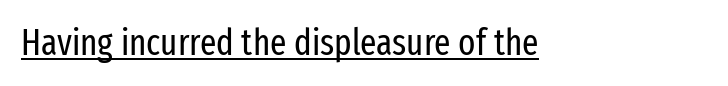
Q: Is the text bold? A: No.
Q: Is the text italic (slanted)? A: No, it is upright.
Q: Is the typeface a serif or a sans-serif typeface? A: Sans-serif.
Q: Is the text underlined? A: Yes.
Q: Is the spacing between letters normal or unusually wide? A: Normal.
Q: Width (condensed, normal, or wide)? A: Condensed.
Q: Stroke contrast? A: Low.
Q: x-height? A: Medium.
Q: Monospaced? A: No.
